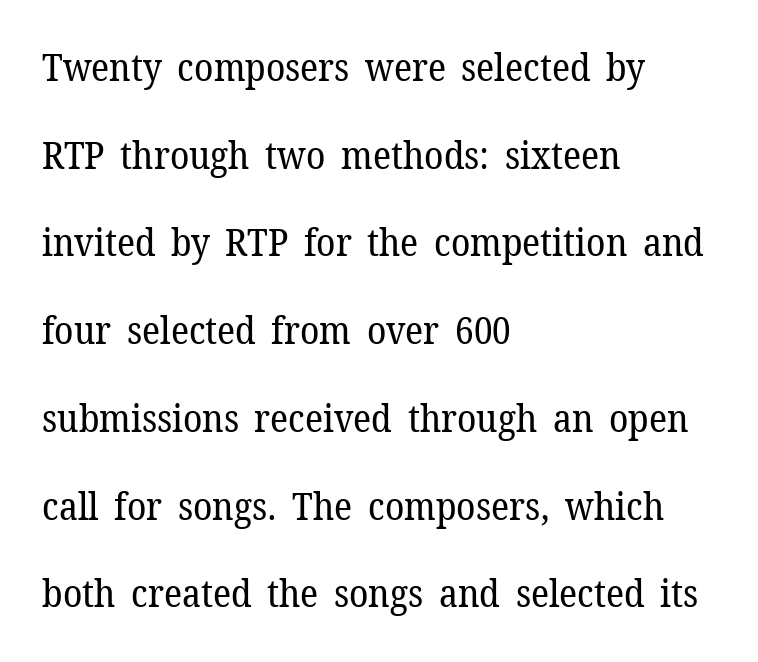
The image shows 39 px regular-weight serif type, upright; set left-aligned, loose line spacing (2.25x), normal letter spacing, not underlined; low stroke contrast and a medium x-height.
